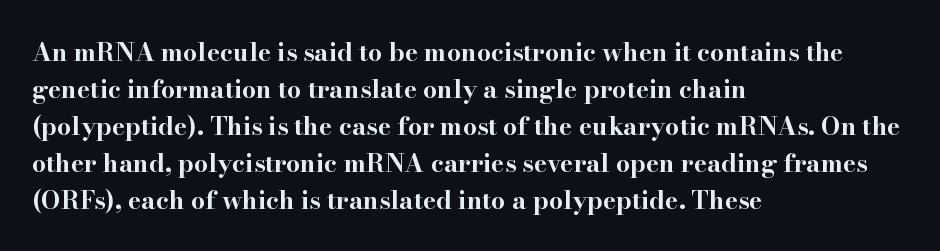
Q: Is the text bold? A: Yes.
Q: Is the text italic (slanted)? A: No, it is upright.
Q: Is the text underlined? A: No.
Q: How is the paragraph aligned? A: Left-aligned.
Q: Is the spacing between letters normal or unusually wide? A: Normal.
Q: Is the spacing between lines tight, normal or loose? A: Normal.
